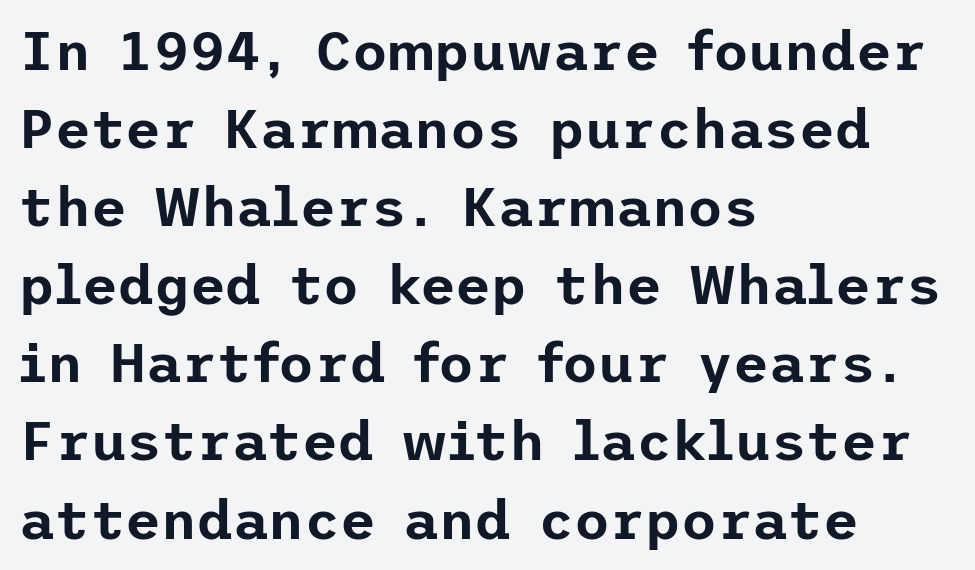
Q: Is the text italic (slanted)? A: No, it is upright.
Q: Is the typeface a serif or a sans-serif typeface? A: Sans-serif.
Q: Is the text underlined? A: No.
Q: How is the paragraph aligned? A: Left-aligned.
Q: Is the spacing between letters normal or unusually wide? A: Normal.
Q: Is the spacing between lines tight, normal or loose? A: Normal.
Q: Width (condensed, normal, or wide)? A: Normal.
Q: Stroke contrast? A: Low.
Q: x-height? A: Medium.
